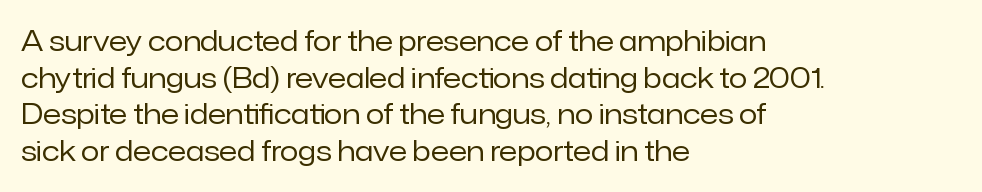
The image shows 27 px text type, upright; set left-aligned, normal line spacing (1.36x), normal letter spacing, not underlined.
